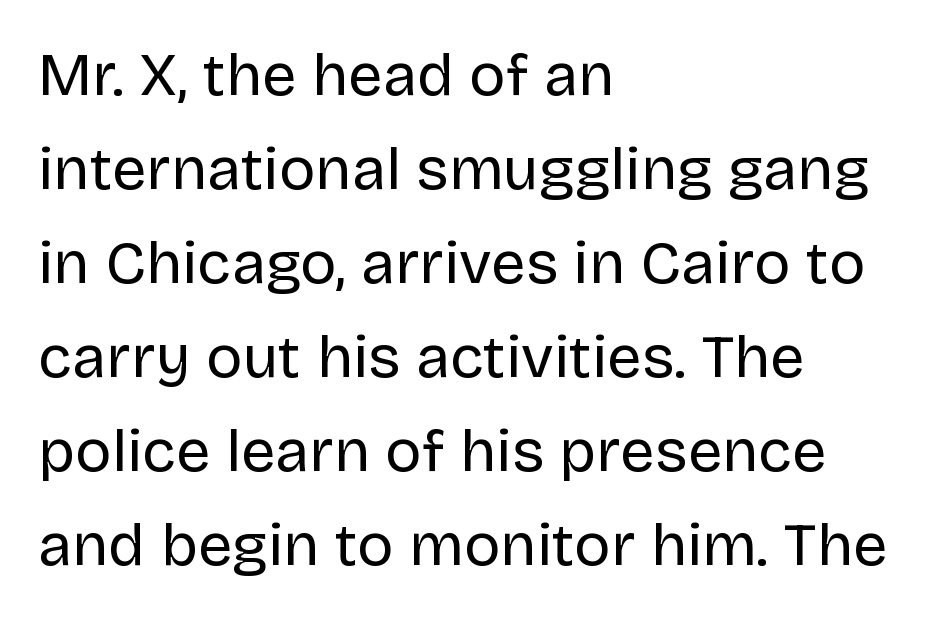
The image shows 61 px regular-weight sans-serif type, upright; set left-aligned, normal line spacing (1.54x), normal letter spacing, not underlined; low stroke contrast and a large x-height.
